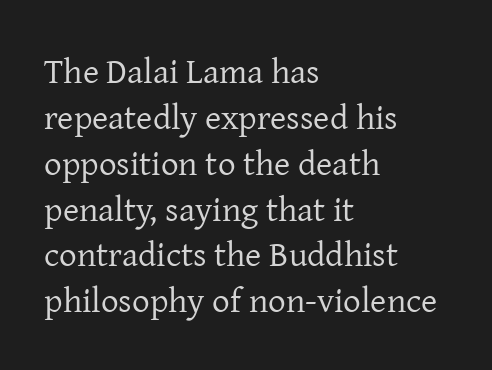
Q: Is the text bold? A: No.
Q: Is the text italic (slanted)? A: No, it is upright.
Q: Is the typeface a serif or a sans-serif typeface? A: Serif.
Q: Is the text underlined? A: No.
Q: How is the paragraph aligned? A: Left-aligned.
Q: Is the spacing between letters normal or unusually wide? A: Normal.
Q: Is the spacing between lines tight, normal or loose? A: Normal.
Q: Width (condensed, normal, or wide)? A: Normal.
Q: Stroke contrast? A: Low.
Q: x-height? A: Medium.
Q: Monospaced? A: No.
